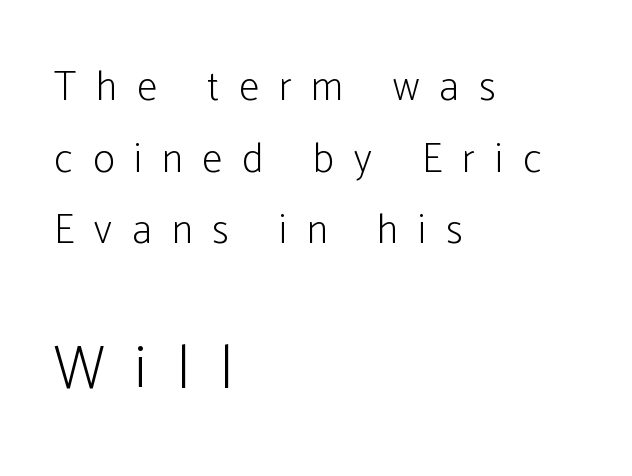
The image shows 62 px light, condensed sans-serif type, upright; set left-aligned, line spacing 1.75x, unusually wide letter spacing (+0.49 em), not underlined; the second (bottom) block is 1.51x larger; low stroke contrast and a medium x-height.
